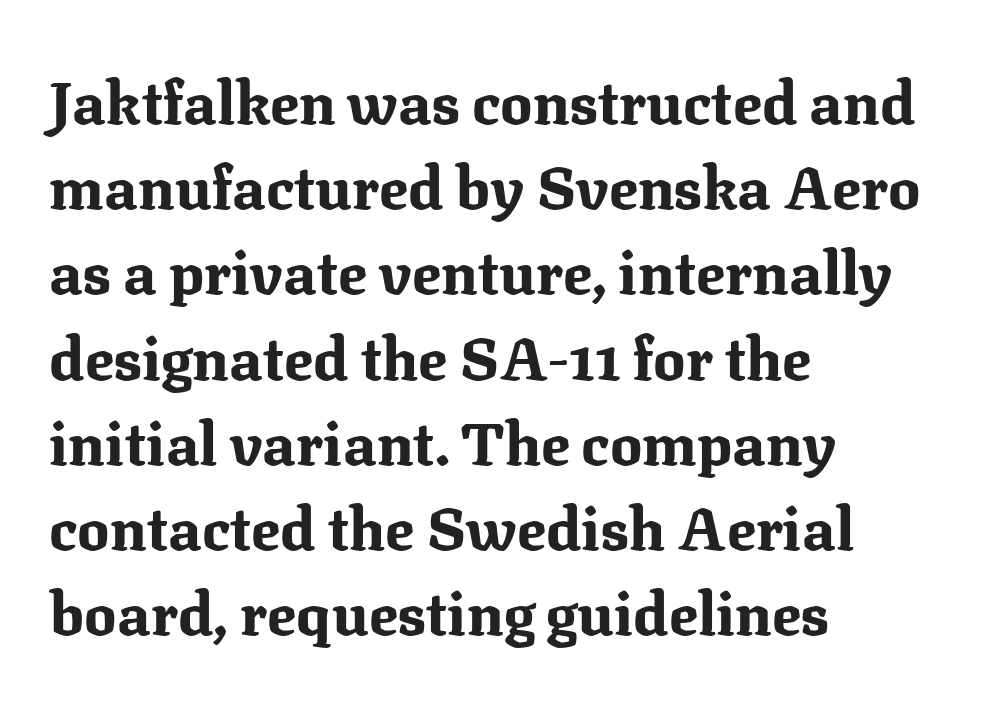
{"serif": "yes", "italic": "no", "bold": "yes", "weight": "bold", "width": "normal", "stroke_contrast": "medium", "x_height": "medium", "monospaced": "no", "underline": "no", "align": "left", "line_spacing": "normal", "line_spacing_ratio": 1.42, "letter_spacing": "normal", "letter_spacing_em": 0.0, "glyph_px": 60}
